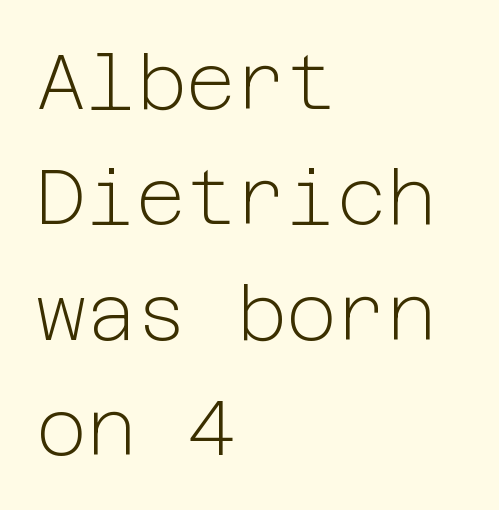
Notice how the stems are strictly vertical — no italics here. Anything drawn beneath the words? Only blank space. Compared with typical body copy, the letter spacing here is the same. The glyphs in this specimen are sans serif. Notice how the passage keeps a crisp vertical edge on the left only. A quiet, ordinary-to-light weight characterises the typeface.
